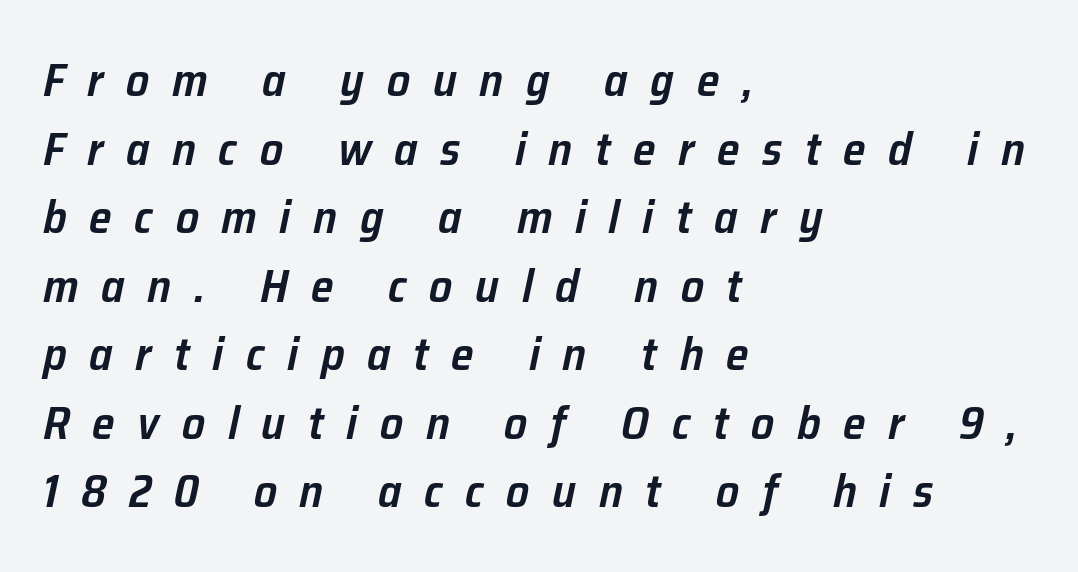
Q: Is the text bold? A: Semi-bold.
Q: Is the text italic (slanted)? A: Yes, it leans right by about 12 degrees.
Q: Is the text underlined? A: No.
Q: How is the paragraph aligned? A: Left-aligned.
Q: Is the spacing between letters normal or unusually wide? A: Unusually wide.
Q: Is the spacing between lines tight, normal or loose? A: Normal.
Q: Width (condensed, normal, or wide)? A: Normal.
Q: Stroke contrast? A: Low.
Q: x-height? A: Medium.
Q: Monospaced? A: No.
